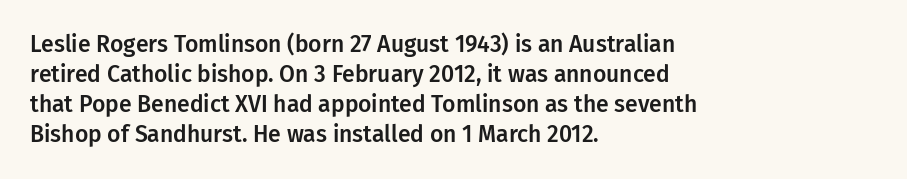
{"italic": "no", "underline": "no", "align": "left", "line_spacing": "normal", "line_spacing_ratio": 1.3, "letter_spacing": "normal", "letter_spacing_em": 0.0, "glyph_px": 23}
